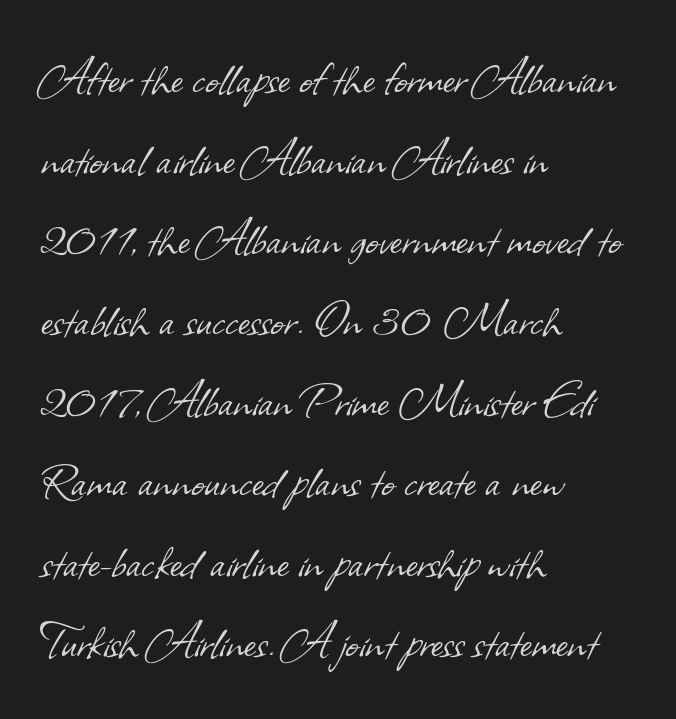
{"serif": "no", "bold": "no", "weight": "light", "width": "normal", "stroke_contrast": "low", "x_height": "small", "monospaced": "no", "underline": "no", "align": "left", "line_spacing": "normal", "line_spacing_ratio": 1.44, "letter_spacing": "normal", "letter_spacing_em": 0.0, "glyph_px": 56}
